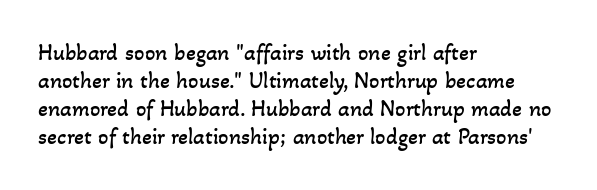
Line starts are locked; line ends wander. Students, note that the glyphs here touch the page at normal intervals. Just letters on the line, the space beneath them empty. Is the type heavy? It reads as light-to-regular instead.
